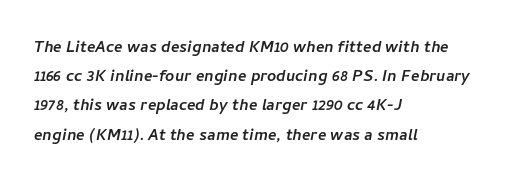
{"underline": "no", "align": "left", "line_spacing": "normal", "line_spacing_ratio": 1.46, "letter_spacing": "normal", "letter_spacing_em": 0.0, "glyph_px": 20}
